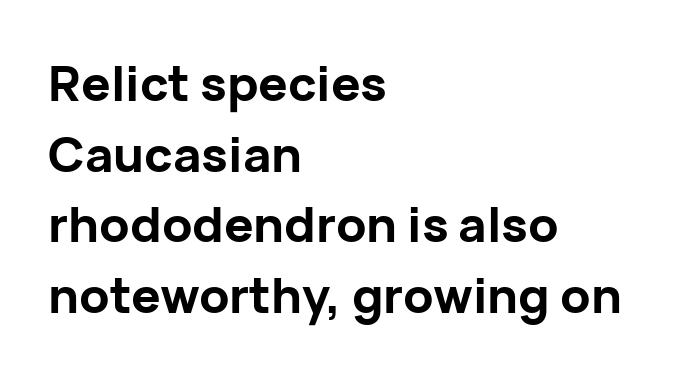
Q: Is the text bold? A: Yes.
Q: Is the text italic (slanted)? A: No, it is upright.
Q: Is the typeface a serif or a sans-serif typeface? A: Sans-serif.
Q: Is the text underlined? A: No.
Q: How is the paragraph aligned? A: Left-aligned.
Q: Is the spacing between letters normal or unusually wide? A: Normal.
Q: Is the spacing between lines tight, normal or loose? A: Normal.
Q: Width (condensed, normal, or wide)? A: Normal.
Q: Stroke contrast? A: Low.
Q: x-height? A: Medium.
Q: Monospaced? A: No.
